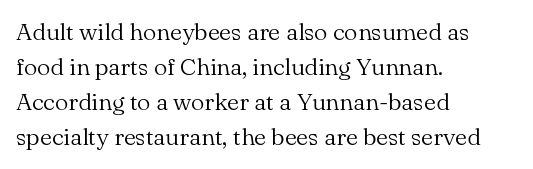
No word sits above an underline. This is the regular roman posture of the typeface. The lines in this sample share a left origin and differ only in where they stop. Successive baselines arrive at the customary interval.
